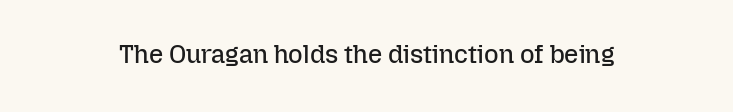
The image shows 25 px text type, upright; set normal letter spacing, not underlined.
